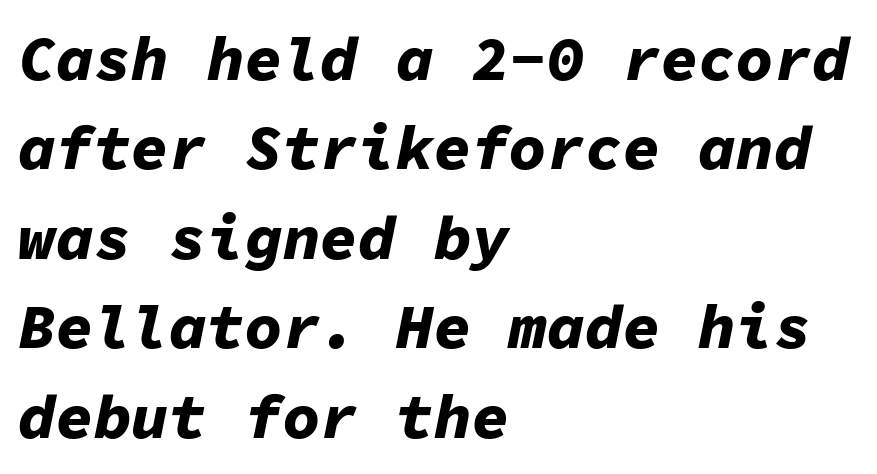
Q: Is the text bold? A: Yes.
Q: Is the text italic (slanted)? A: Yes, it leans right by about 11 degrees.
Q: Is the text underlined? A: No.
Q: How is the paragraph aligned? A: Left-aligned.
Q: Is the spacing between letters normal or unusually wide? A: Normal.
Q: Is the spacing between lines tight, normal or loose? A: Normal.
Q: Width (condensed, normal, or wide)? A: Normal.
Q: Stroke contrast? A: Low.
Q: x-height? A: Medium.
Q: Monospaced? A: Yes.
